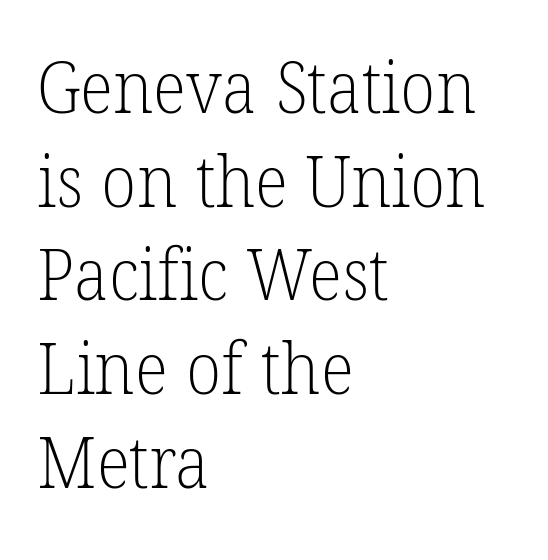
Q: Is the text bold? A: No.
Q: Is the typeface a serif or a sans-serif typeface? A: Serif.
Q: Is the text underlined? A: No.
Q: How is the paragraph aligned? A: Left-aligned.
Q: Is the spacing between letters normal or unusually wide? A: Normal.
Q: Is the spacing between lines tight, normal or loose? A: Normal.
Q: Width (condensed, normal, or wide)? A: Normal.
Q: Stroke contrast? A: Low.
Q: x-height? A: Medium.
Q: Monospaced? A: No.
